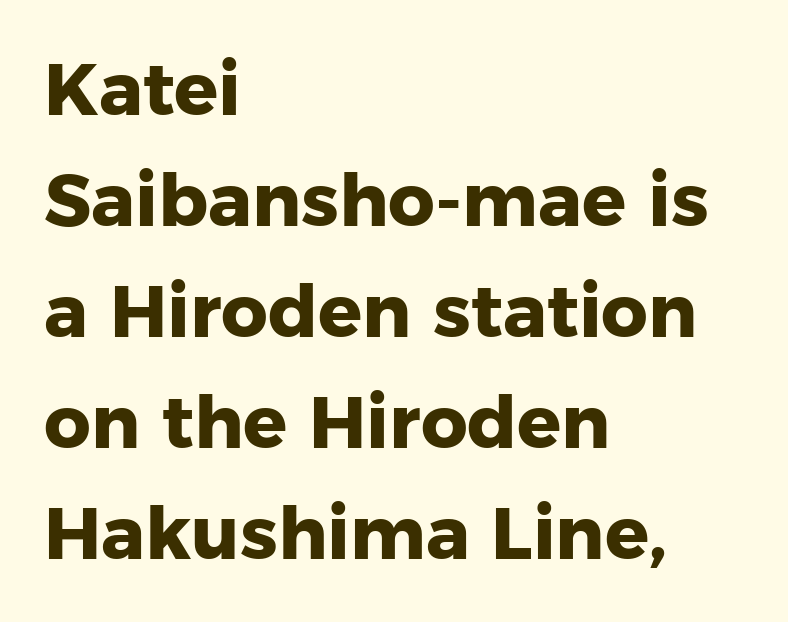
The image shows 73 px heavy sans-serif type, upright; set left-aligned, normal line spacing (1.52x), normal letter spacing, not underlined; low stroke contrast and a medium x-height.
